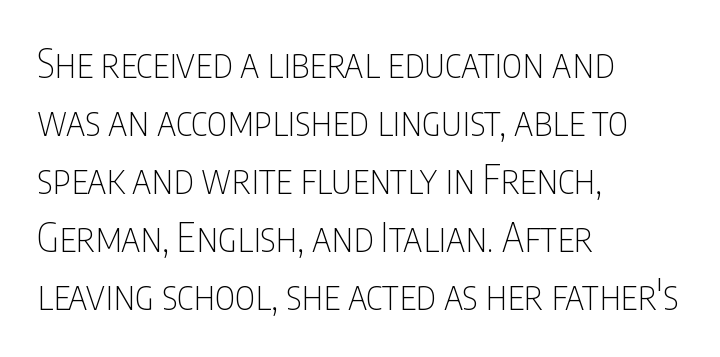
The image shows 39 px thin, condensed sans-serif type, upright; set left-aligned, normal line spacing (1.49x), normal letter spacing, not underlined; low stroke contrast and a large x-height.
